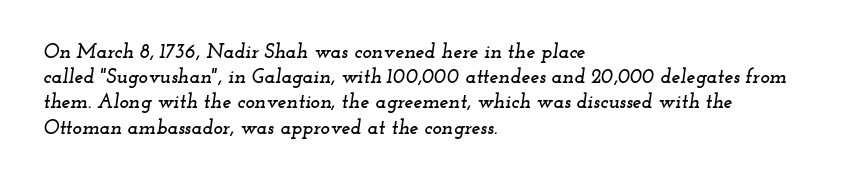
{"italic": "yes", "lean": "right", "slant_degrees": 12, "underline": "no", "align": "left", "line_spacing": "normal", "line_spacing_ratio": 1.26, "letter_spacing": "normal", "letter_spacing_em": 0.0, "glyph_px": 20}
